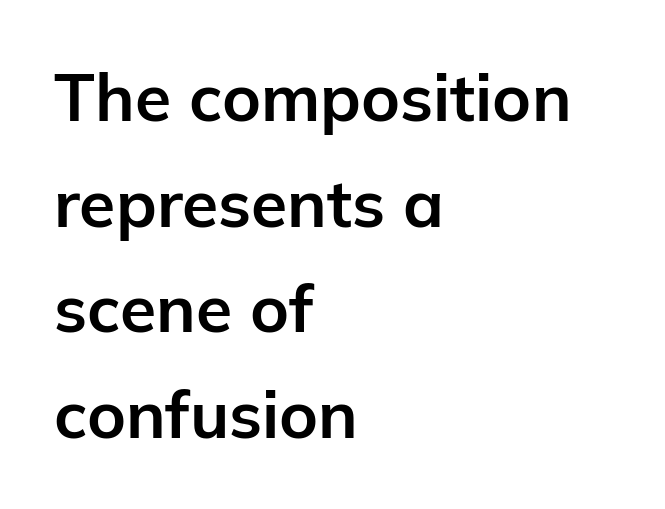
Q: Is the text bold? A: Yes.
Q: Is the text italic (slanted)? A: No, it is upright.
Q: Is the typeface a serif or a sans-serif typeface? A: Sans-serif.
Q: Is the text underlined? A: No.
Q: How is the paragraph aligned? A: Left-aligned.
Q: Is the spacing between letters normal or unusually wide? A: Normal.
Q: Is the spacing between lines tight, normal or loose? A: Normal.
Q: Width (condensed, normal, or wide)? A: Normal.
Q: Stroke contrast? A: Low.
Q: x-height? A: Medium.
Q: Monospaced? A: No.
